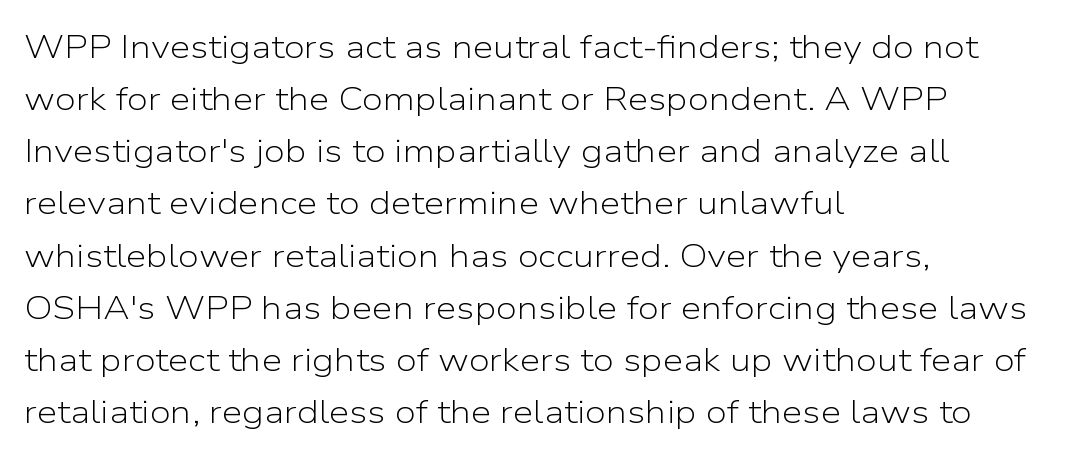
Italic: no, the glyphs are upright roman. Nope, no serifs anywhere on these letters. The area under the type is left untouched. Baseline-to-baseline distance is the conventional proportion of letter height. The paragraph shown leans on its left margin. Here the designer chose a conventional face with non-uniform glyph widths.
